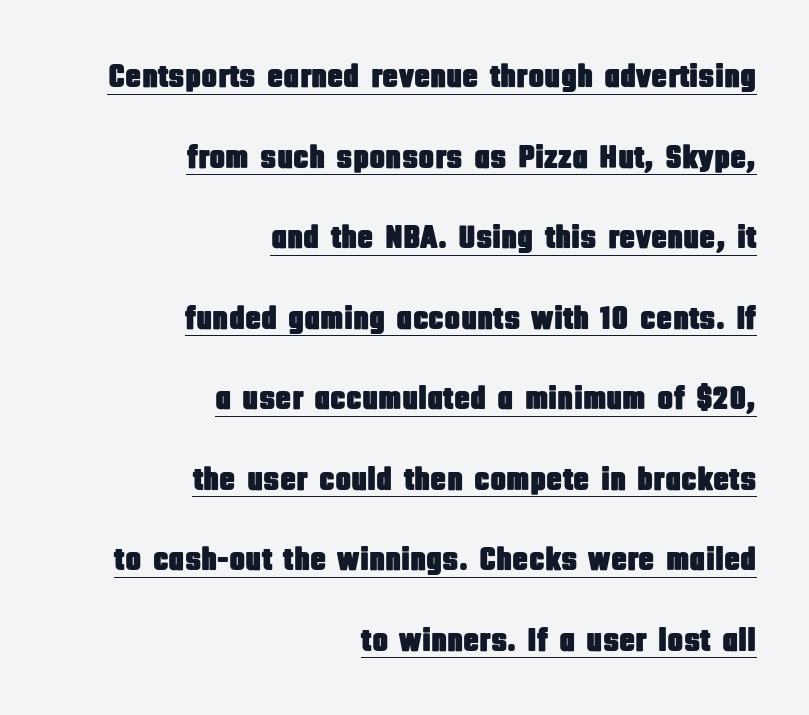
Q: Is the text italic (slanted)? A: No, it is upright.
Q: Is the typeface a serif or a sans-serif typeface? A: Sans-serif.
Q: Is the text underlined? A: Yes.
Q: How is the paragraph aligned? A: Right-aligned.
Q: Is the spacing between letters normal or unusually wide? A: Normal.
Q: Is the spacing between lines tight, normal or loose? A: Loose.
Q: Width (condensed, normal, or wide)? A: Condensed.
Q: Stroke contrast? A: Low.
Q: x-height? A: Large.
Q: Monospaced? A: No.
